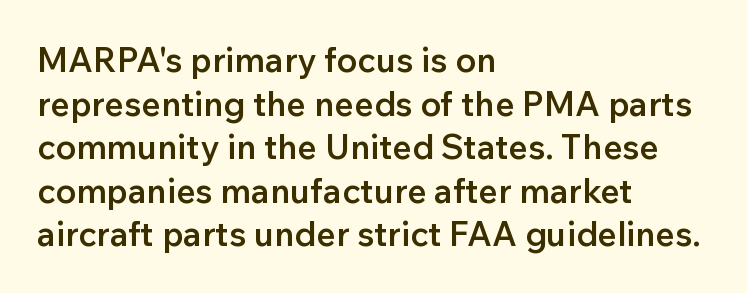
Q: Is the text bold? A: Semi-bold.
Q: Is the text italic (slanted)? A: No, it is upright.
Q: Is the typeface a serif or a sans-serif typeface? A: Sans-serif.
Q: Is the text underlined? A: No.
Q: How is the paragraph aligned? A: Left-aligned.
Q: Is the spacing between letters normal or unusually wide? A: Normal.
Q: Is the spacing between lines tight, normal or loose? A: Normal.
Q: Width (condensed, normal, or wide)? A: Normal.
Q: Stroke contrast? A: Low.
Q: x-height? A: Medium.
Q: Monospaced? A: No.
